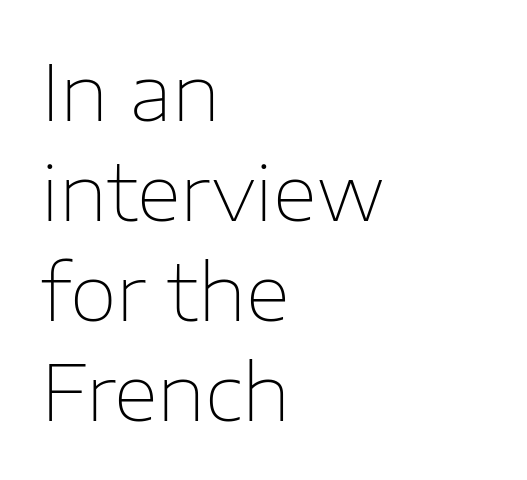
The image shows 77 px thin sans-serif type, upright; set left-aligned, normal line spacing (1.3x), normal letter spacing, not underlined; low stroke contrast and a medium x-height.
